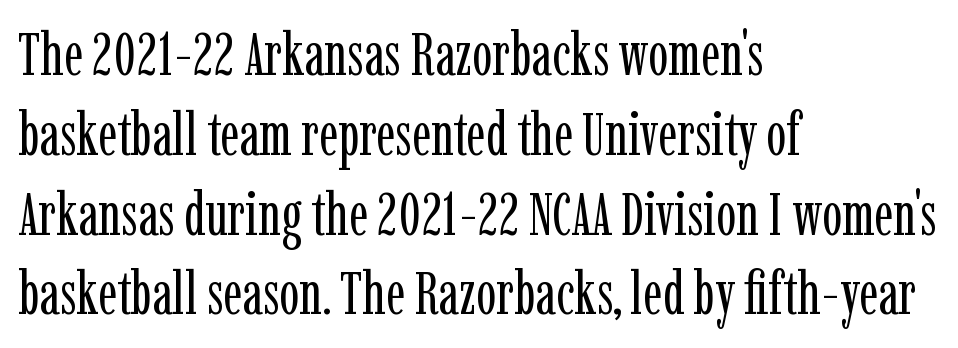
{"serif": "yes", "italic": "no", "bold": "no", "weight": "regular", "width": "condensed", "stroke_contrast": "low", "x_height": "medium", "monospaced": "no", "underline": "no", "align": "left", "line_spacing": "normal", "line_spacing_ratio": 1.33, "letter_spacing": "normal", "letter_spacing_em": 0.0, "glyph_px": 60}
